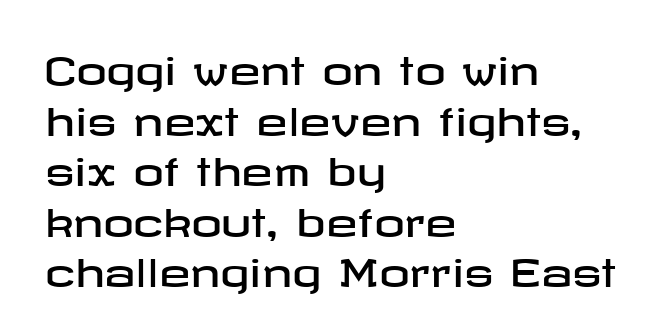
The image shows 38 px wide sans-serif type, upright; set left-aligned, normal line spacing (1.33x), normal letter spacing, not underlined; low stroke contrast and a medium x-height.
